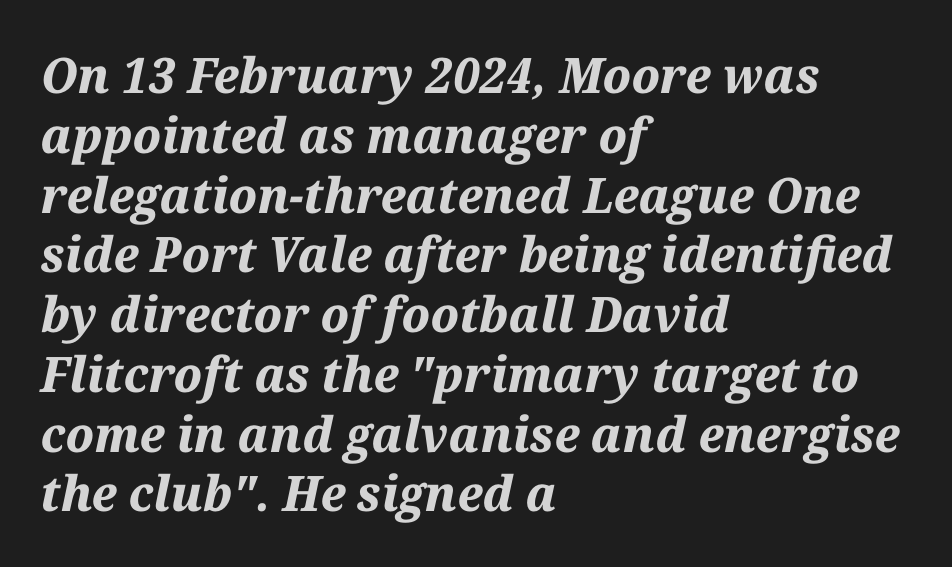
The image shows 49 px bold type, italic (leaning right); set left-aligned, line spacing 1.22x, normal letter spacing, not underlined; medium stroke contrast and a medium x-height.
